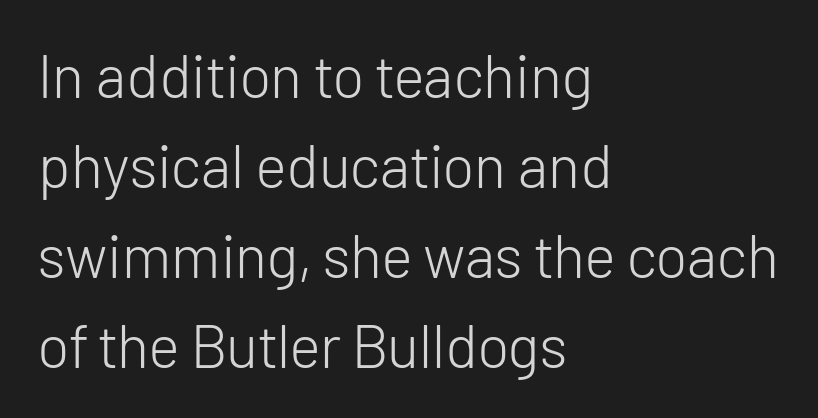
{"serif": "no", "italic": "no", "bold": "no", "weight": "light", "width": "normal", "stroke_contrast": "low", "x_height": "medium", "monospaced": "no", "underline": "no", "align": "left", "line_spacing": "normal", "line_spacing_ratio": 1.5, "letter_spacing": "normal", "letter_spacing_em": 0.0, "glyph_px": 60}
